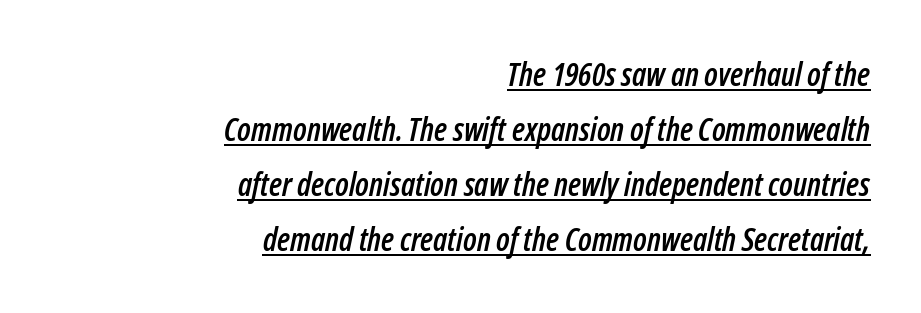
Q: Is the text italic (slanted)? A: Yes, it leans right by about 12 degrees.
Q: Is the text underlined? A: Yes.
Q: How is the paragraph aligned? A: Right-aligned.
Q: Is the spacing between letters normal or unusually wide? A: Normal.
Q: Width (condensed, normal, or wide)? A: Condensed.
Q: Stroke contrast? A: Low.
Q: x-height? A: Medium.
Q: Monospaced? A: No.
